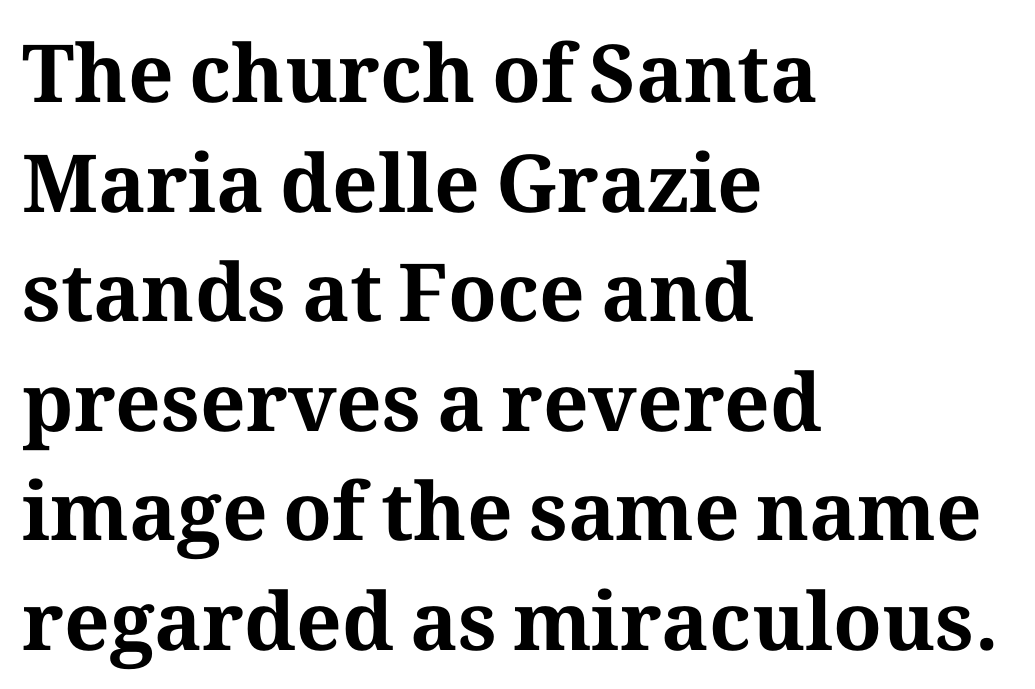
Q: Is the text bold? A: Yes.
Q: Is the text italic (slanted)? A: No, it is upright.
Q: Is the typeface a serif or a sans-serif typeface? A: Serif.
Q: Is the text underlined? A: No.
Q: How is the paragraph aligned? A: Left-aligned.
Q: Is the spacing between letters normal or unusually wide? A: Normal.
Q: Is the spacing between lines tight, normal or loose? A: Normal.
Q: Width (condensed, normal, or wide)? A: Normal.
Q: Stroke contrast? A: Medium.
Q: x-height? A: Medium.
Q: Monospaced? A: No.
